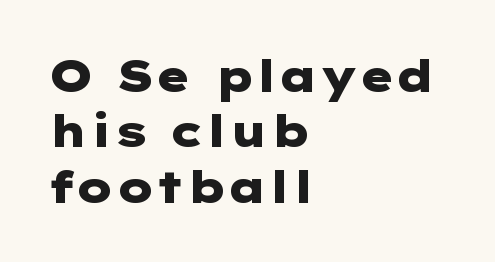
Q: Is the text bold? A: Yes.
Q: Is the text italic (slanted)? A: No, it is upright.
Q: Is the typeface a serif or a sans-serif typeface? A: Sans-serif.
Q: Is the text underlined? A: No.
Q: How is the paragraph aligned? A: Left-aligned.
Q: Is the spacing between letters normal or unusually wide? A: Normal.
Q: Is the spacing between lines tight, normal or loose? A: Normal.
Q: Width (condensed, normal, or wide)? A: Wide.
Q: Stroke contrast? A: Low.
Q: x-height? A: Medium.
